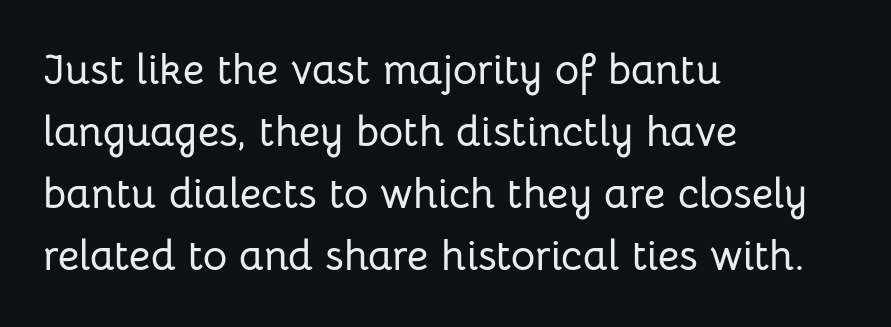
{"serif": "no", "italic": "no", "width": "normal", "stroke_contrast": "low", "x_height": "medium", "monospaced": "no", "underline": "no", "align": "left", "line_spacing": "normal", "line_spacing_ratio": 1.48, "letter_spacing": "normal", "letter_spacing_em": 0.0, "glyph_px": 42}
